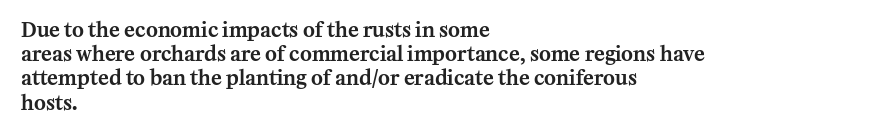
The image shows 20 px text type, upright; set left-aligned, line spacing 1.21x, normal letter spacing, not underlined.
